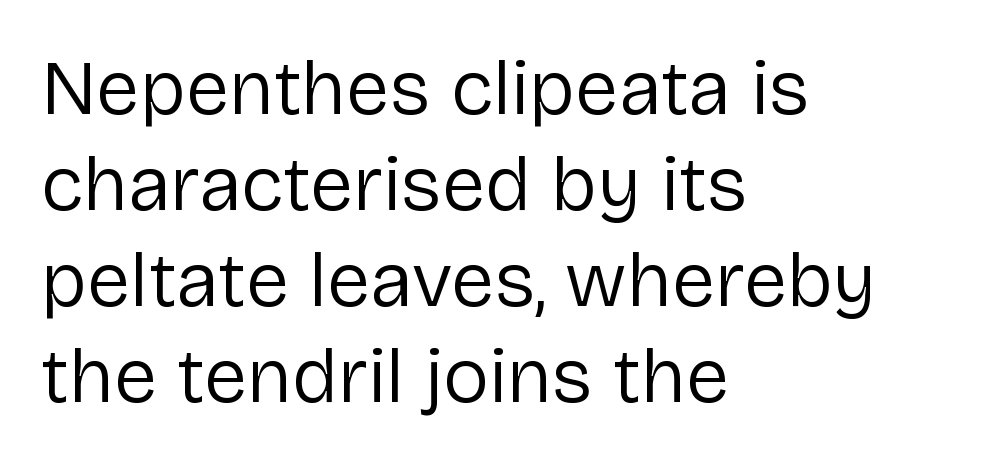
{"serif": "no", "italic": "no", "bold": "no", "weight": "regular", "width": "normal", "stroke_contrast": "low", "x_height": "medium", "monospaced": "no", "underline": "no", "align": "left", "line_spacing_ratio": 1.23, "letter_spacing": "normal", "letter_spacing_em": 0.0, "glyph_px": 78}
